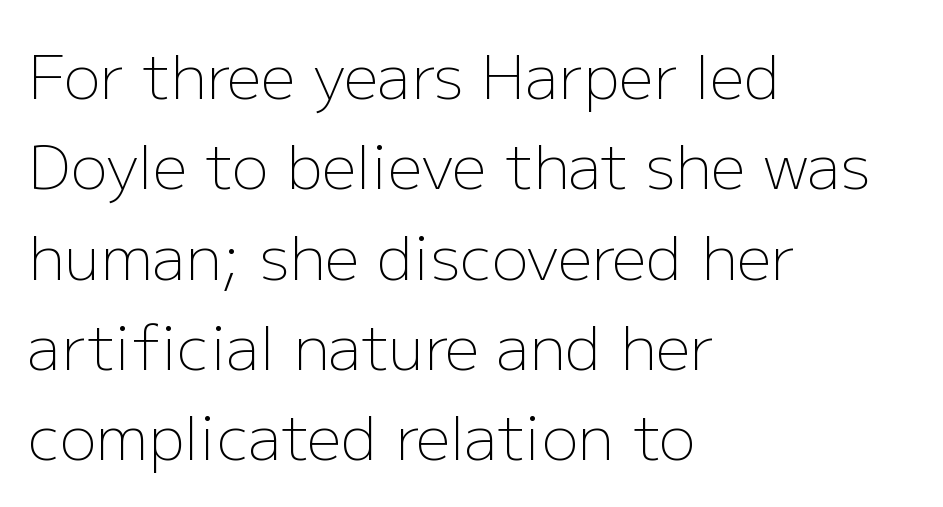
A sans-serif font was chosen for this passage. Heft: none added — not bold. Unlike italic type, these characters show no tilt at all. How are the letters spaced? Ordinarily, with no added tracking. Think of a printed novel: that variable character pitch is what you see here. Quick note: underline off.
